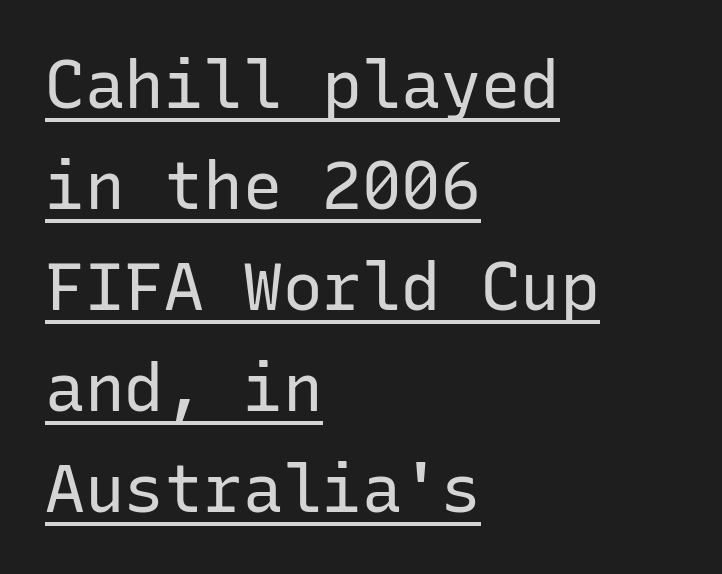
Q: Is the text bold? A: No.
Q: Is the text italic (slanted)? A: No, it is upright.
Q: Is the typeface a serif or a sans-serif typeface? A: Sans-serif.
Q: Is the text underlined? A: Yes.
Q: How is the paragraph aligned? A: Left-aligned.
Q: Is the spacing between letters normal or unusually wide? A: Normal.
Q: Is the spacing between lines tight, normal or loose? A: Normal.
Q: Width (condensed, normal, or wide)? A: Normal.
Q: Stroke contrast? A: Low.
Q: x-height? A: Medium.
Q: Monospaced? A: Yes.
